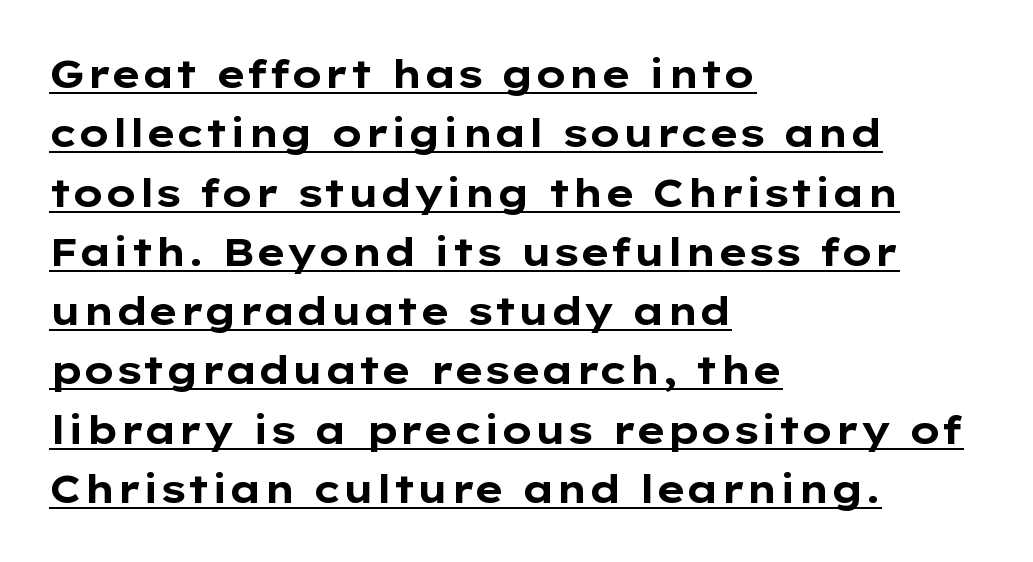
{"serif": "no", "italic": "no", "bold": "yes", "weight": "bold", "width": "wide", "stroke_contrast": "low", "x_height": "medium", "monospaced": "no", "underline": "yes", "align": "left", "line_spacing": "normal", "line_spacing_ratio": 1.52, "letter_spacing": "normal", "letter_spacing_em": 0.0, "glyph_px": 39}
